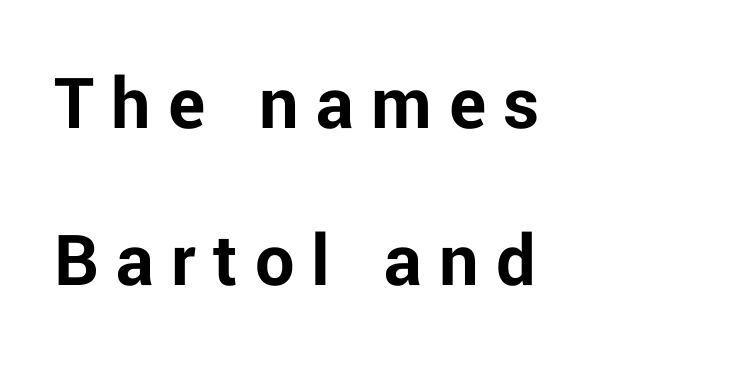
Q: Is the text bold? A: Yes.
Q: Is the text italic (slanted)? A: No, it is upright.
Q: Is the typeface a serif or a sans-serif typeface? A: Sans-serif.
Q: Is the text underlined? A: No.
Q: How is the paragraph aligned? A: Left-aligned.
Q: Is the spacing between letters normal or unusually wide? A: Unusually wide.
Q: Is the spacing between lines tight, normal or loose? A: Loose.
Q: Width (condensed, normal, or wide)? A: Normal.
Q: Stroke contrast? A: Low.
Q: x-height? A: Medium.
Q: Monospaced? A: No.
